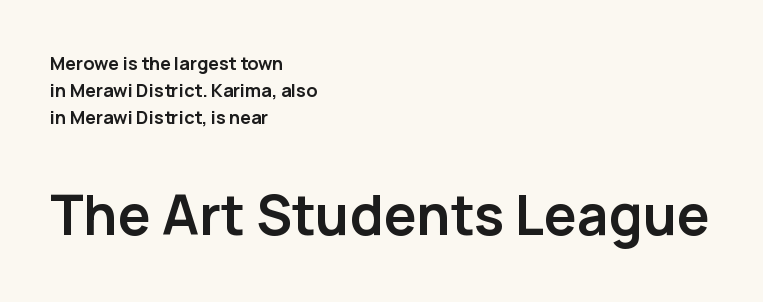
{"serif": "no", "italic": "no", "bold": "yes", "weight": "semibold", "width": "normal", "stroke_contrast": "low", "x_height": "medium", "monospaced": "no", "underline": "no", "align": "left", "line_spacing": "normal", "line_spacing_ratio": 1.51, "letter_spacing": "normal", "letter_spacing_em": 0.0, "larger_block": "second", "size_ratio": 3.06, "glyph_px": 55}
